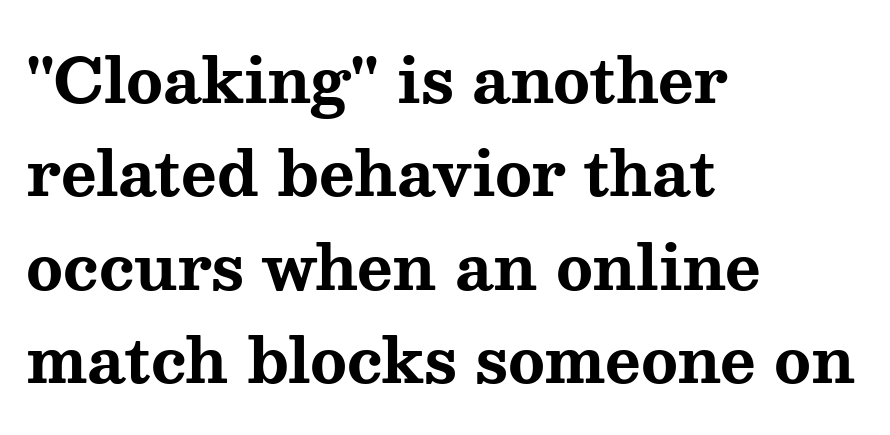
The image shows 61 px bold, wide serif type, upright; set left-aligned, normal line spacing (1.53x), normal letter spacing, not underlined; medium stroke contrast and a medium x-height.
